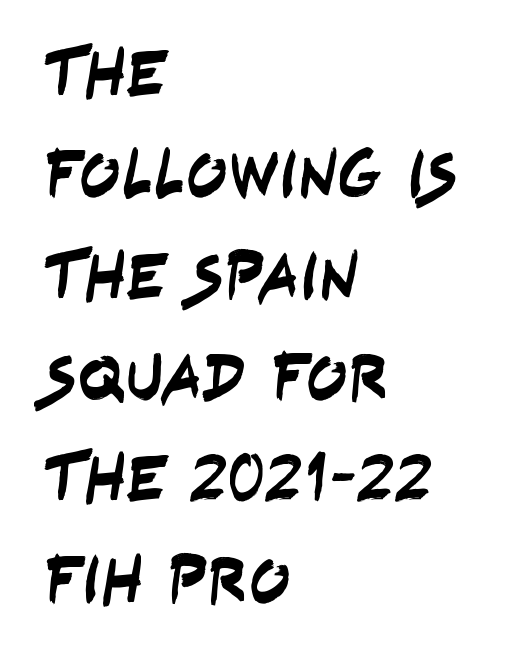
Q: Is the typeface a serif or a sans-serif typeface? A: Sans-serif.
Q: Is the text underlined? A: No.
Q: How is the paragraph aligned? A: Left-aligned.
Q: Is the spacing between letters normal or unusually wide? A: Normal.
Q: Is the spacing between lines tight, normal or loose? A: Normal.
Q: Width (condensed, normal, or wide)? A: Condensed.
Q: Stroke contrast? A: Low.
Q: x-height? A: Large.
Q: Monospaced? A: No.
